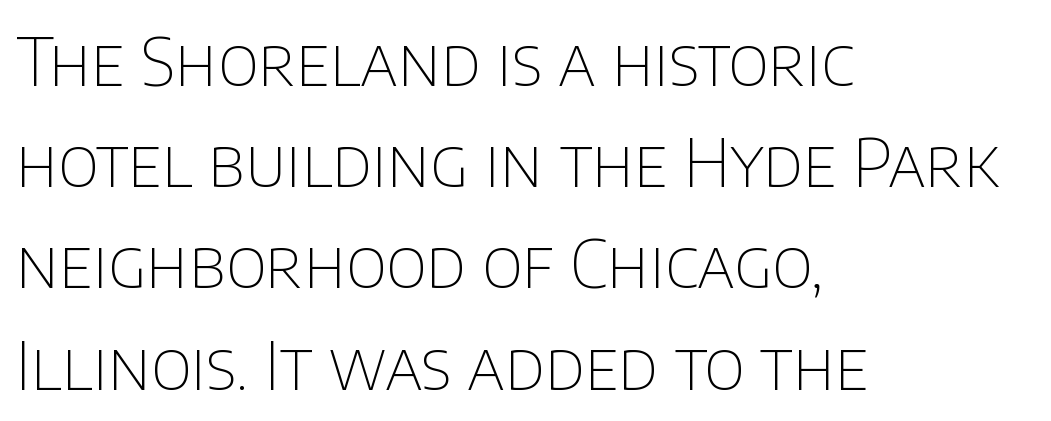
Q: Is the text bold? A: No.
Q: Is the text italic (slanted)? A: No, it is upright.
Q: Is the typeface a serif or a sans-serif typeface? A: Sans-serif.
Q: Is the text underlined? A: No.
Q: How is the paragraph aligned? A: Left-aligned.
Q: Is the spacing between letters normal or unusually wide? A: Normal.
Q: Is the spacing between lines tight, normal or loose? A: Normal.
Q: Width (condensed, normal, or wide)? A: Normal.
Q: Stroke contrast? A: Low.
Q: x-height? A: Large.
Q: Monospaced? A: No.
